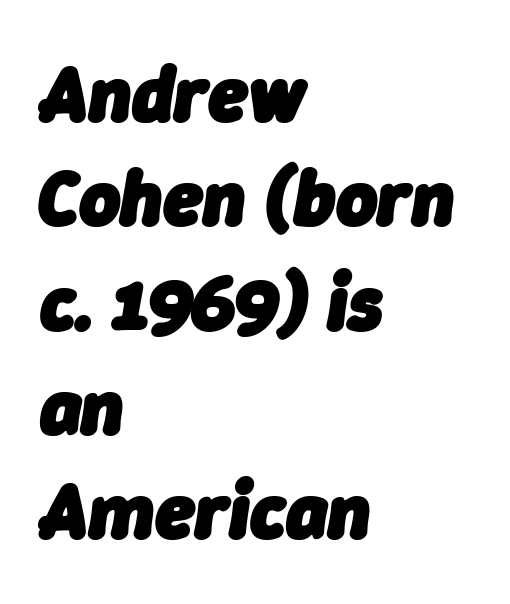
{"italic": "yes", "lean": "right", "slant_degrees": 9, "bold": "yes", "weight": "heavy", "width": "normal", "stroke_contrast": "low", "x_height": "medium", "monospaced": "no", "underline": "no", "align": "left", "line_spacing": "normal", "line_spacing_ratio": 1.32, "letter_spacing": "normal", "letter_spacing_em": 0.0, "glyph_px": 79}
